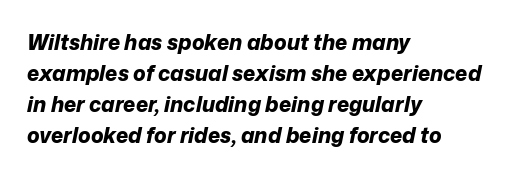
{"italic": "yes", "lean": "right", "slant_degrees": 12, "bold": "yes", "underline": "no", "align": "left", "line_spacing": "normal", "line_spacing_ratio": 1.48, "letter_spacing": "normal", "letter_spacing_em": 0.0, "glyph_px": 21}
